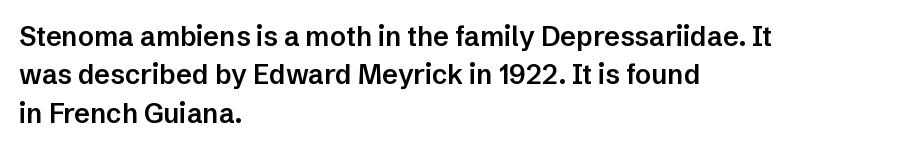
The image shows 27 px text type, upright; set left-aligned, normal line spacing (1.42x), normal letter spacing, not underlined.
